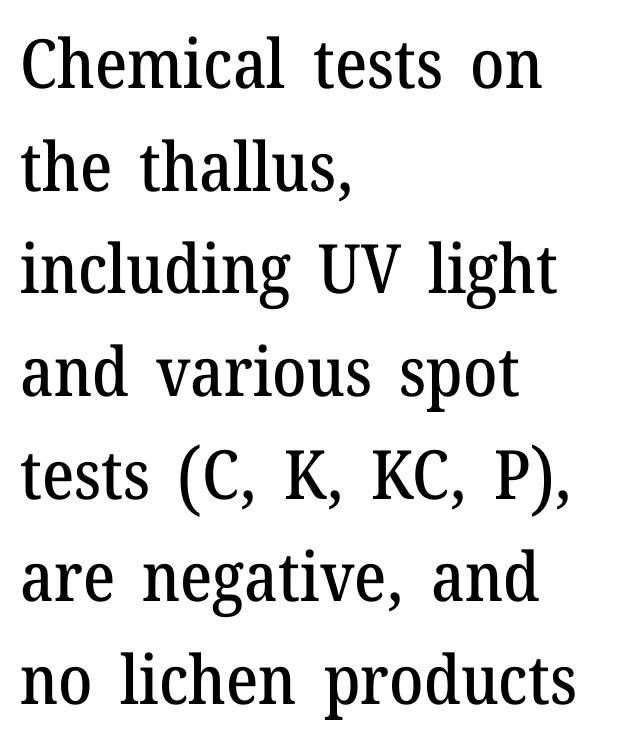
Small tapered or slab feet sit at the stroke ends, so this counts as serif. When letters stand straight like this, we call the style roman or upright. Honestly, there is no underline to notice here at all. Each letter keeps its own natural width here, so spacing adapts to shape. Each word holds together tightly as a unit, with standard inter-letter gaps.
